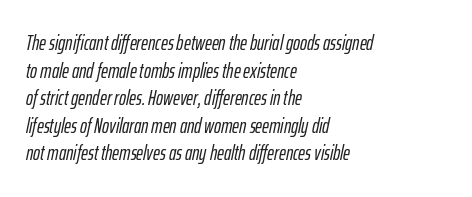
The image shows 21 px text type, italic (leaning right); set left-aligned, normal line spacing (1.31x), normal letter spacing, not underlined.
